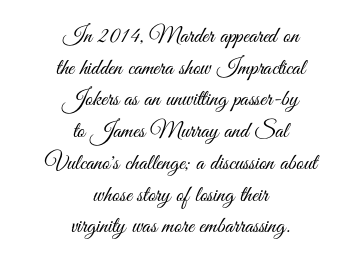
The image shows 23 px text type; set centered, normal line spacing (1.38x), normal letter spacing, not underlined.
